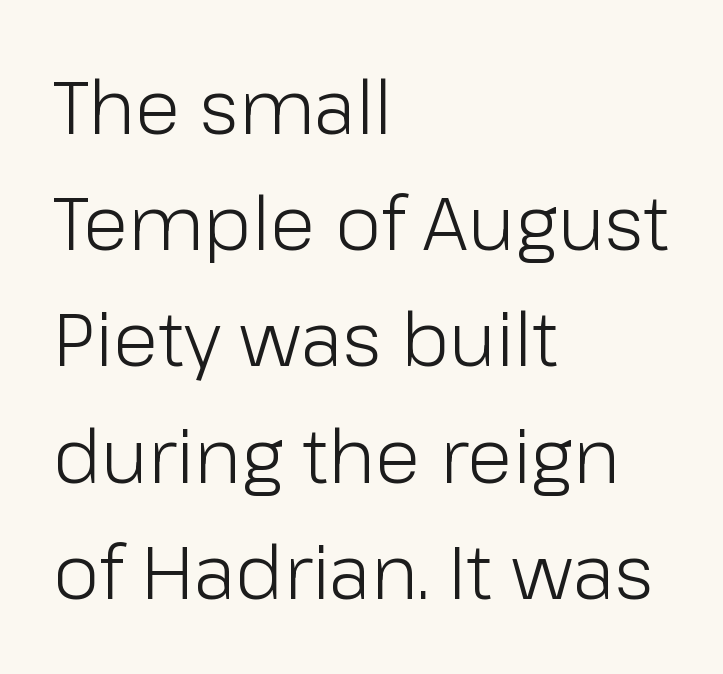
Q: Is the text bold? A: No.
Q: Is the text italic (slanted)? A: No, it is upright.
Q: Is the typeface a serif or a sans-serif typeface? A: Sans-serif.
Q: Is the text underlined? A: No.
Q: How is the paragraph aligned? A: Left-aligned.
Q: Is the spacing between letters normal or unusually wide? A: Normal.
Q: Is the spacing between lines tight, normal or loose? A: Normal.
Q: Width (condensed, normal, or wide)? A: Normal.
Q: Stroke contrast? A: Low.
Q: x-height? A: Medium.
Q: Monospaced? A: No.
